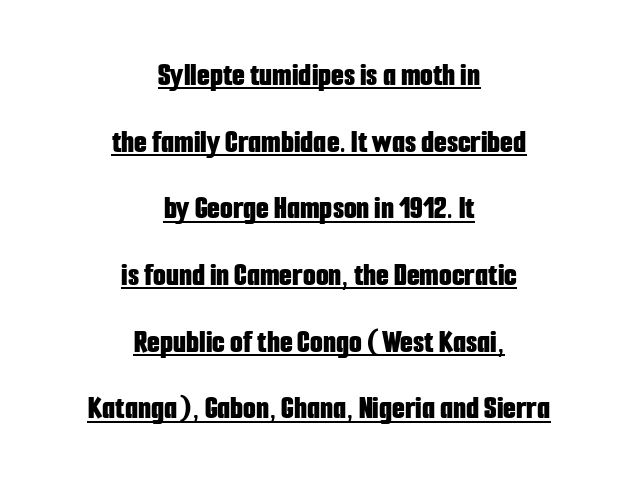
Q: Is the text bold? A: Yes.
Q: Is the text italic (slanted)? A: No, it is upright.
Q: Is the typeface a serif or a sans-serif typeface? A: Sans-serif.
Q: Is the text underlined? A: Yes.
Q: How is the paragraph aligned? A: Centered.
Q: Is the spacing between letters normal or unusually wide? A: Normal.
Q: Is the spacing between lines tight, normal or loose? A: Loose.
Q: Width (condensed, normal, or wide)? A: Condensed.
Q: Stroke contrast? A: Low.
Q: x-height? A: Medium.
Q: Monospaced? A: No.
